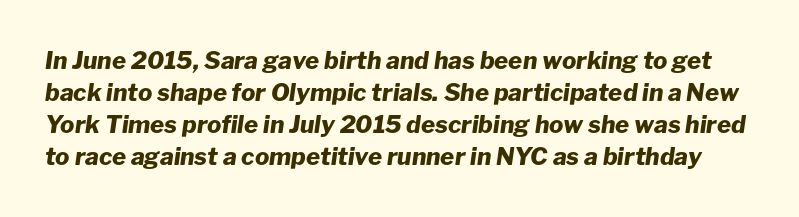
The area under the type is left untouched. What stands out about the letter spacing? Nothing — it is the standard amount. When letters slant like this, we call the style italic. Compared with an ordinary text face, these strokes are far heavier — a full bold.
